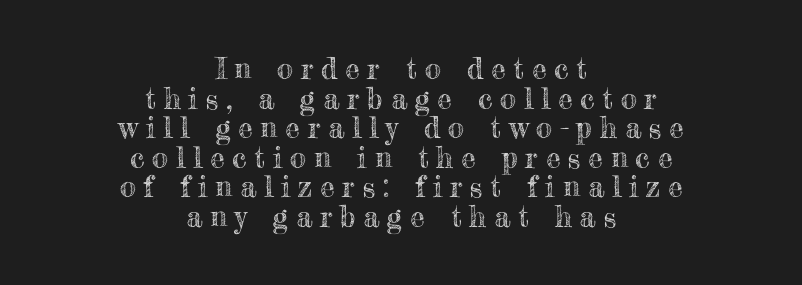
The image shows 29 px text type, upright; set centered, tight line spacing (1.02x), unusually wide letter spacing (+0.27 em), not underlined; a small x-height.
